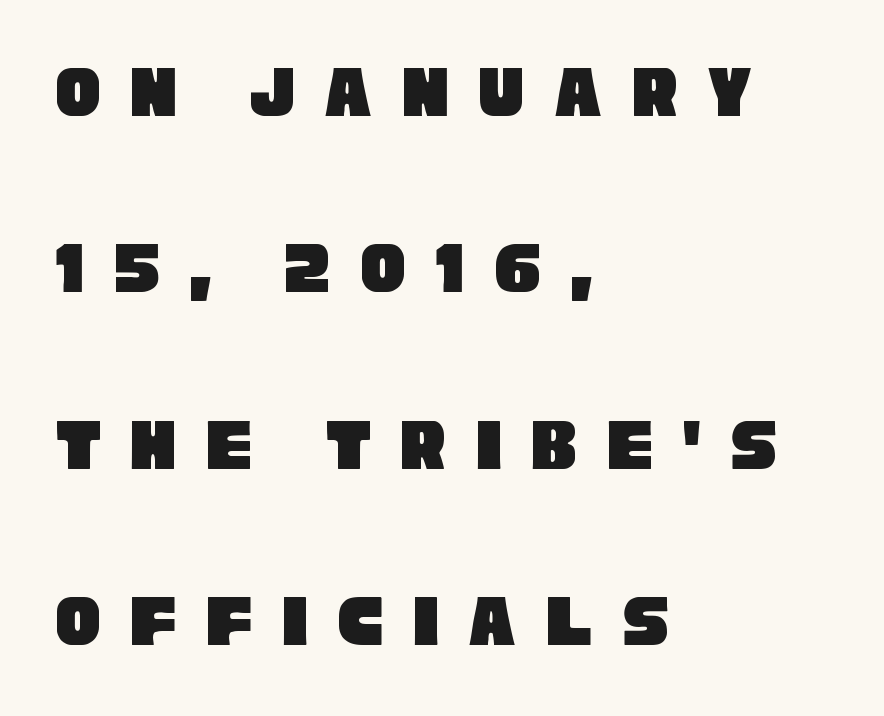
Q: Is the typeface a serif or a sans-serif typeface? A: Sans-serif.
Q: Is the text underlined? A: No.
Q: How is the paragraph aligned? A: Left-aligned.
Q: Is the spacing between letters normal or unusually wide? A: Unusually wide.
Q: Is the spacing between lines tight, normal or loose? A: Loose.
Q: Width (condensed, normal, or wide)? A: Condensed.
Q: Stroke contrast? A: Low.
Q: x-height? A: Large.
Q: Monospaced? A: No.
